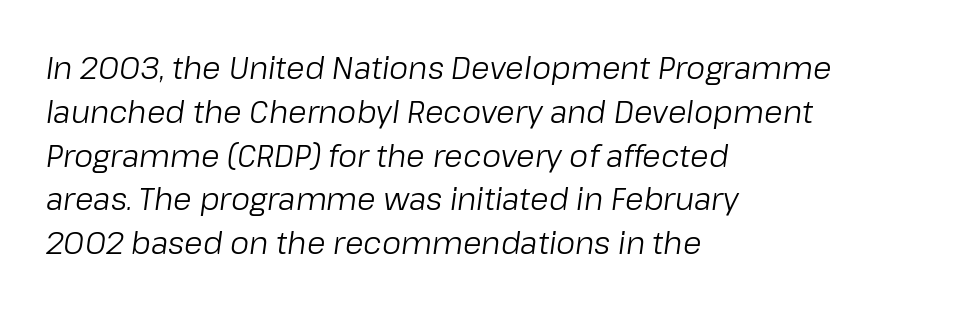
{"italic": "yes", "lean": "right", "slant_degrees": 8, "bold": "no", "weight": "regular", "width": "normal", "stroke_contrast": "low", "x_height": "medium", "monospaced": "no", "underline": "no", "align": "left", "line_spacing": "normal", "line_spacing_ratio": 1.46, "letter_spacing": "normal", "letter_spacing_em": 0.0, "glyph_px": 30}
